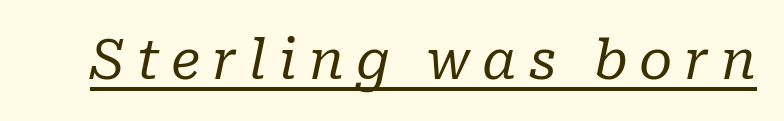
In terms of letterspacing, this is a distinctly airy, spread setting. You could not count columns in this text — the font is proportionally spaced. Slanted lettering throughout. Small tapered or slab feet sit at the stroke ends, so this counts as serif. Each line of the rendering has a horizontal stroke beneath the glyphs.
